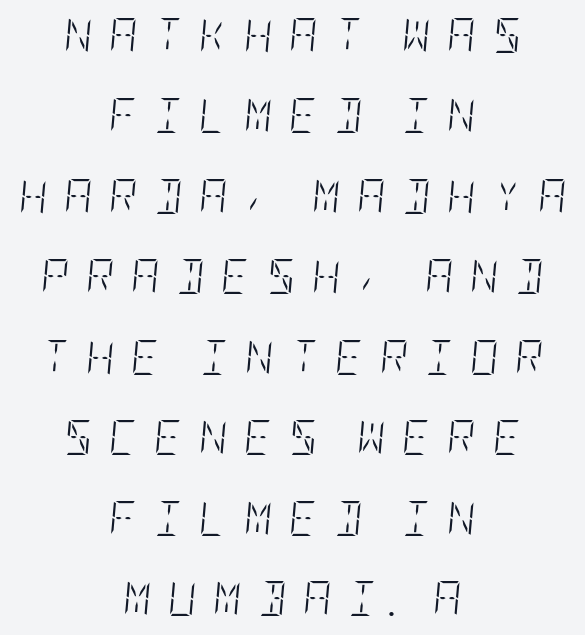
The image shows 35 px light, condensed type, italic (leaning right); set centered, loose line spacing (2.3x), unusually wide letter spacing (+0.47 em), not underlined; low stroke contrast and a large x-height.
